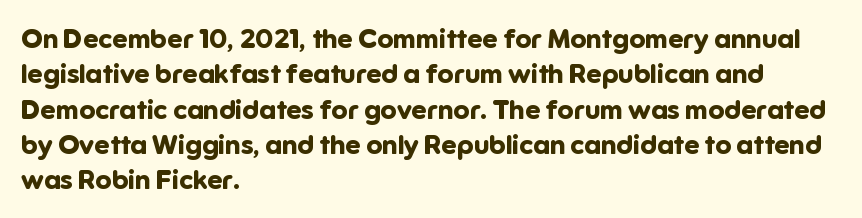
A clean baseline with only descenders dipping below it. These lines stack with their left ends in a neat column. Regular leading. Pretty heavy lettering here — definitely bold. Does extra space separate the letters? No, they use regular spacing.
